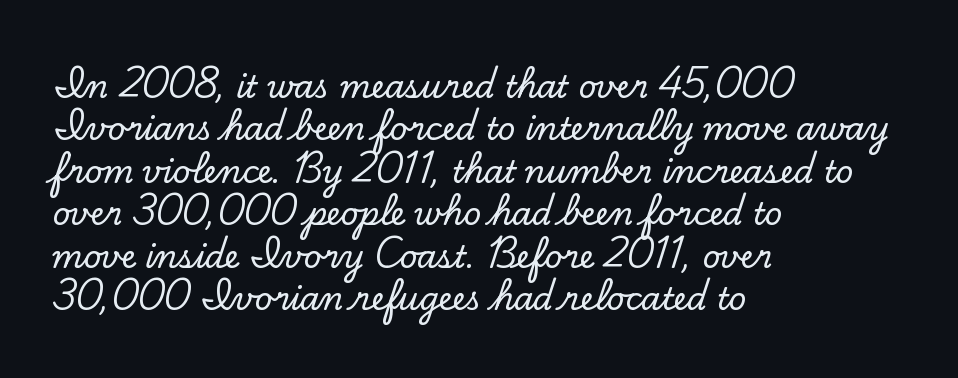
The passage shown is typed in a proportional face where columns would drift. Font category for this specimen: serif. Lines of text with bare space underneath. Inter-character spacing is left at the font's built-in metrics.
